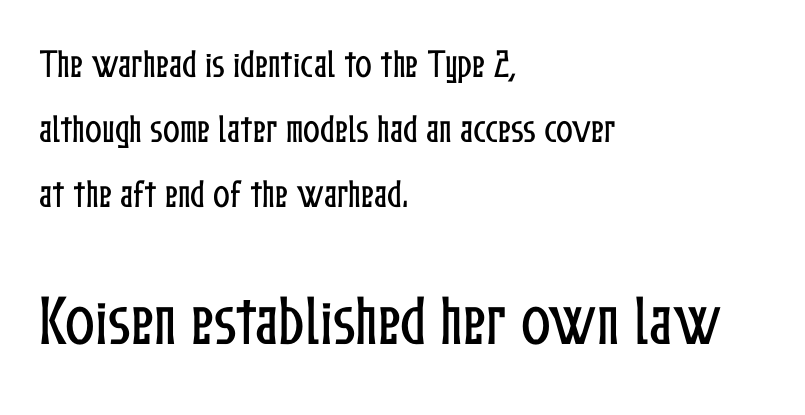
Q: Is the text italic (slanted)? A: No, it is upright.
Q: Is the text underlined? A: No.
Q: How is the paragraph aligned? A: Left-aligned.
Q: Is the spacing between letters normal or unusually wide? A: Normal.
Q: Is the spacing between lines tight, normal or loose? A: Loose.
Q: Which block of text is set in a larger size, the first (top) or the second (bottom)? A: The second (bottom) one.
Q: Width (condensed, normal, or wide)? A: Condensed.
Q: Stroke contrast? A: Low.
Q: x-height? A: Medium.
Q: Monospaced? A: No.
